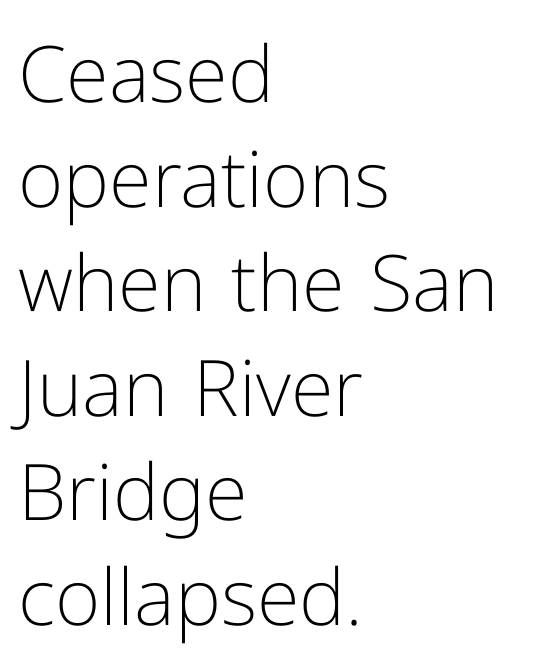
Q: Is the text bold? A: No.
Q: Is the text italic (slanted)? A: No, it is upright.
Q: Is the typeface a serif or a sans-serif typeface? A: Sans-serif.
Q: Is the text underlined? A: No.
Q: How is the paragraph aligned? A: Left-aligned.
Q: Is the spacing between letters normal or unusually wide? A: Normal.
Q: Is the spacing between lines tight, normal or loose? A: Normal.
Q: Width (condensed, normal, or wide)? A: Normal.
Q: Stroke contrast? A: Low.
Q: x-height? A: Medium.
Q: Monospaced? A: No.
